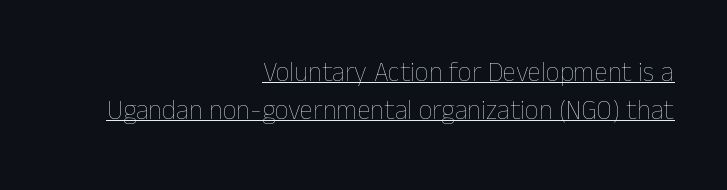
{"italic": "no", "bold": "no", "underline": "yes", "align": "right", "line_spacing": "normal", "line_spacing_ratio": 1.4, "letter_spacing": "normal", "letter_spacing_em": 0.0, "glyph_px": 27}
